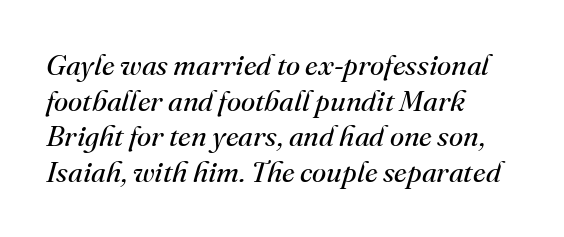
The image shows 29 px regular-weight serif type, italic (leaning right); set left-aligned, line spacing 1.23x, normal letter spacing, not underlined; medium stroke contrast and a small x-height.
